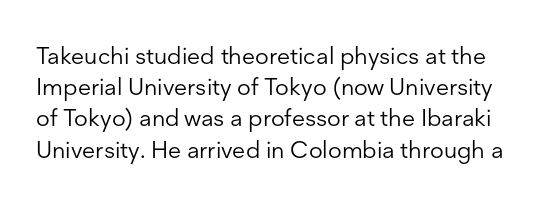
{"italic": "no", "bold": "no", "underline": "no", "line_spacing": "normal", "line_spacing_ratio": 1.3, "letter_spacing": "normal", "letter_spacing_em": 0.0, "glyph_px": 24}
